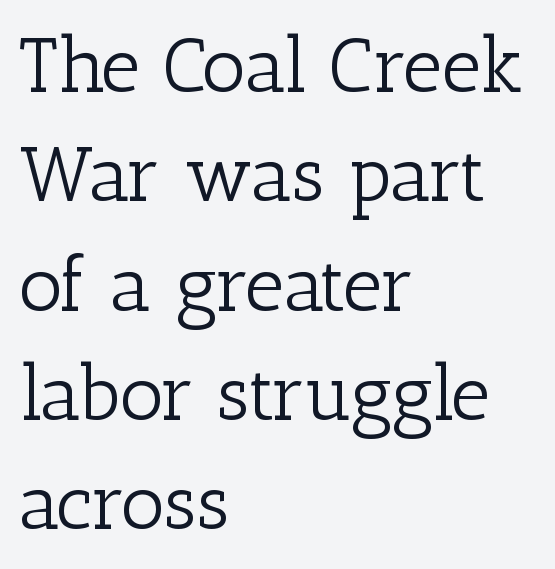
Q: Is the text bold? A: No.
Q: Is the text italic (slanted)? A: No, it is upright.
Q: Is the typeface a serif or a sans-serif typeface? A: Serif.
Q: Is the text underlined? A: No.
Q: How is the paragraph aligned? A: Left-aligned.
Q: Is the spacing between letters normal or unusually wide? A: Normal.
Q: Is the spacing between lines tight, normal or loose? A: Normal.
Q: Width (condensed, normal, or wide)? A: Normal.
Q: Stroke contrast? A: Low.
Q: x-height? A: Medium.
Q: Monospaced? A: No.
